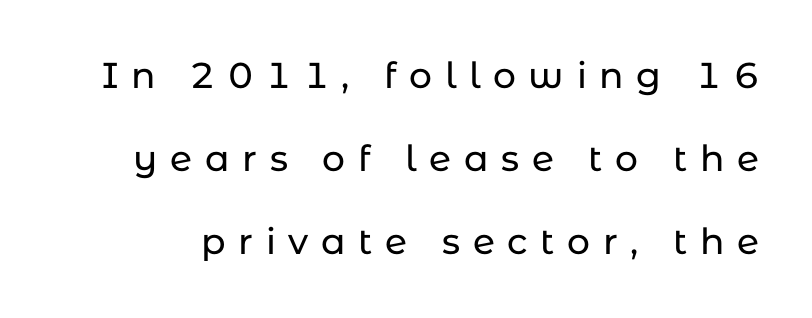
Q: Is the text italic (slanted)? A: No, it is upright.
Q: Is the typeface a serif or a sans-serif typeface? A: Sans-serif.
Q: Is the text underlined? A: No.
Q: Is the spacing between letters normal or unusually wide? A: Unusually wide.
Q: Is the spacing between lines tight, normal or loose? A: Loose.
Q: Width (condensed, normal, or wide)? A: Normal.
Q: Stroke contrast? A: Low.
Q: x-height? A: Medium.
Q: Monospaced? A: No.
